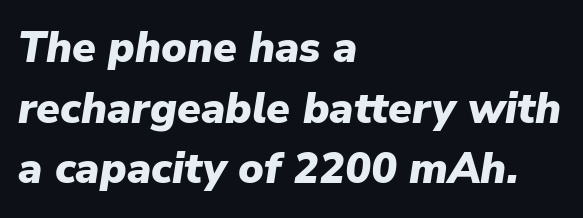
The image shows 43 px heavy type, italic (leaning right); set left-aligned, normal line spacing (1.41x), normal letter spacing, not underlined; low stroke contrast and a medium x-height.
